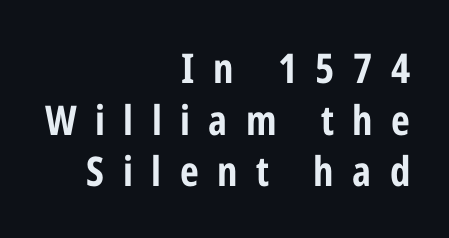
Q: Is the text bold? A: Yes.
Q: Is the text italic (slanted)? A: No, it is upright.
Q: Is the typeface a serif or a sans-serif typeface? A: Sans-serif.
Q: Is the text underlined? A: No.
Q: How is the paragraph aligned? A: Right-aligned.
Q: Is the spacing between letters normal or unusually wide? A: Unusually wide.
Q: Is the spacing between lines tight, normal or loose? A: Normal.
Q: Width (condensed, normal, or wide)? A: Condensed.
Q: Stroke contrast? A: Low.
Q: x-height? A: Medium.
Q: Monospaced? A: No.
